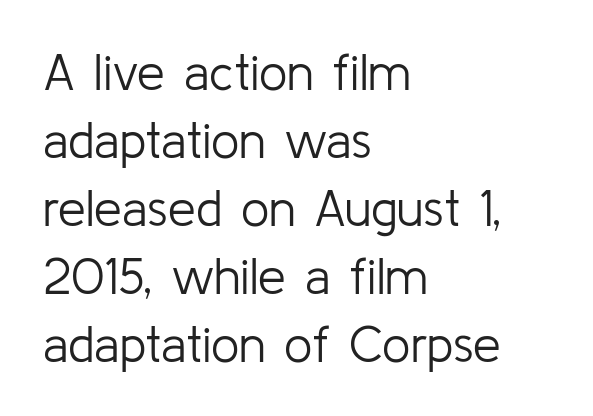
{"serif": "no", "italic": "no", "bold": "no", "weight": "light", "width": "normal", "stroke_contrast": "low", "x_height": "medium", "monospaced": "no", "underline": "no", "align": "left", "line_spacing": "normal", "line_spacing_ratio": 1.36, "letter_spacing": "normal", "letter_spacing_em": 0.0, "glyph_px": 50}
